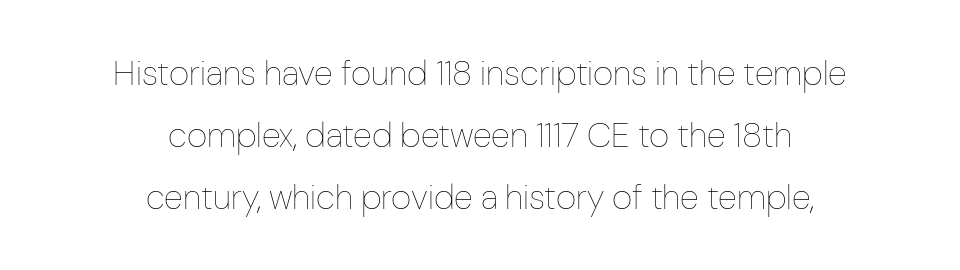
Q: Is the text bold? A: No.
Q: Is the text italic (slanted)? A: No, it is upright.
Q: Is the text underlined? A: No.
Q: How is the paragraph aligned? A: Centered.
Q: Is the spacing between letters normal or unusually wide? A: Normal.
Q: Width (condensed, normal, or wide)? A: Condensed.
Q: Stroke contrast? A: Low.
Q: x-height? A: Medium.
Q: Monospaced? A: No.
